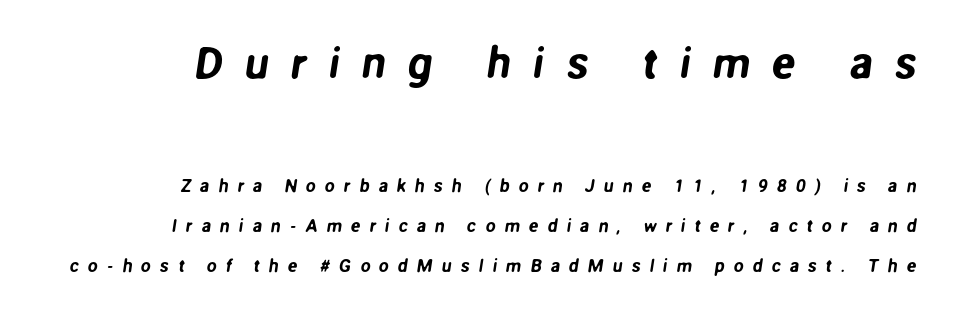
Is the letter spacing exaggerated? Yes — the characters are pushed far apart. Plain, unruled lines of type. Think of a printed novel: that variable character pitch is what you see here. Each new line begins a long way beneath the previous one.
